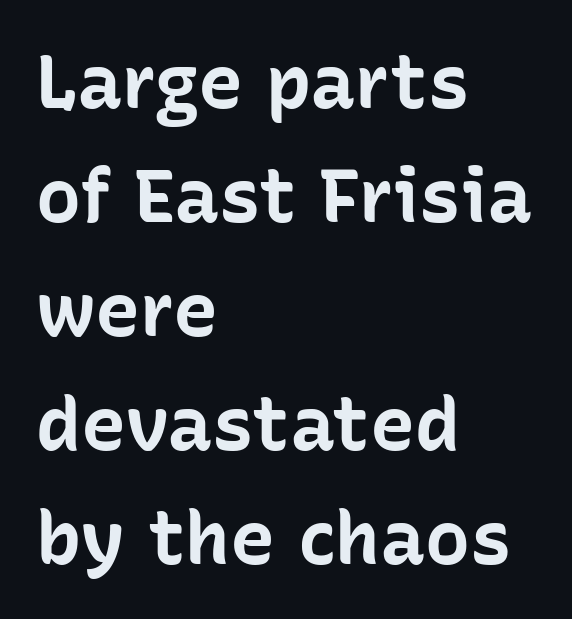
The rendering anchors every line to the left-hand side. Posture: upright roman. Are there feet on the stems? There aren't — it's a sans. As a designer I'd log this as weight 700, bold. Letter spacing: default.
